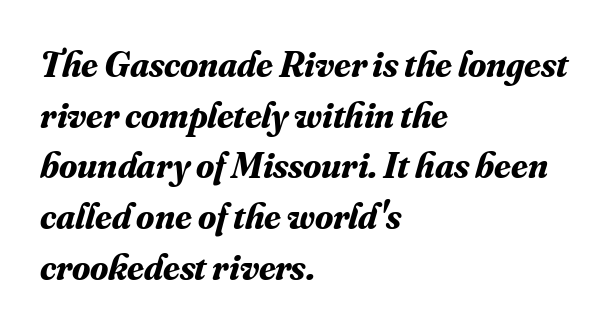
{"serif": "yes", "italic": "yes", "lean": "right", "slant_degrees": 16, "bold": "yes", "weight": "bold", "width": "normal", "stroke_contrast": "medium", "x_height": "small", "monospaced": "no", "underline": "no", "align": "left", "line_spacing": "normal", "line_spacing_ratio": 1.37, "letter_spacing": "normal", "letter_spacing_em": 0.0, "glyph_px": 37}
